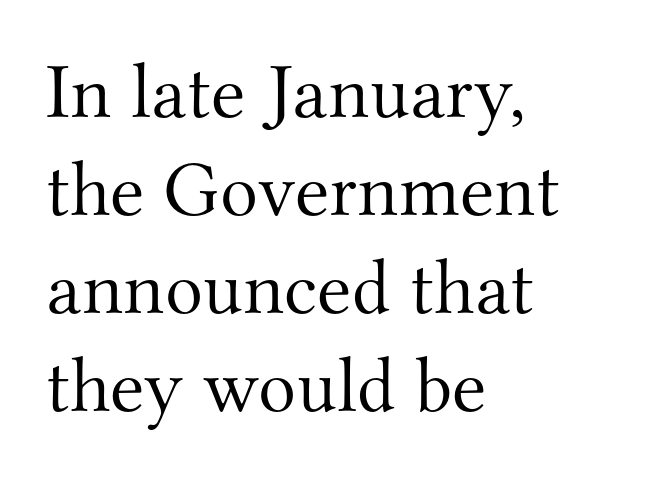
Q: Is the text bold? A: No.
Q: Is the text italic (slanted)? A: No, it is upright.
Q: Is the typeface a serif or a sans-serif typeface? A: Serif.
Q: Is the text underlined? A: No.
Q: How is the paragraph aligned? A: Left-aligned.
Q: Is the spacing between letters normal or unusually wide? A: Normal.
Q: Width (condensed, normal, or wide)? A: Normal.
Q: Stroke contrast? A: Medium.
Q: x-height? A: Small.
Q: Monospaced? A: No.
